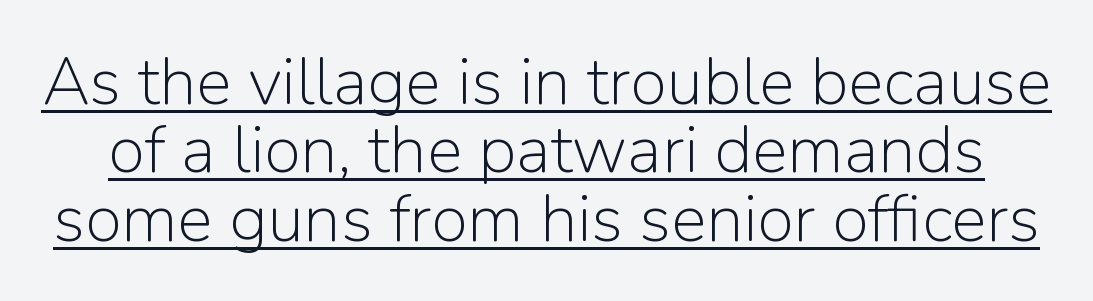
{"serif": "no", "italic": "no", "bold": "no", "weight": "light", "width": "normal", "stroke_contrast": "low", "x_height": "medium", "monospaced": "no", "underline": "yes", "line_spacing": "tight", "line_spacing_ratio": 1.02, "letter_spacing": "normal", "letter_spacing_em": 0.0, "glyph_px": 67}
